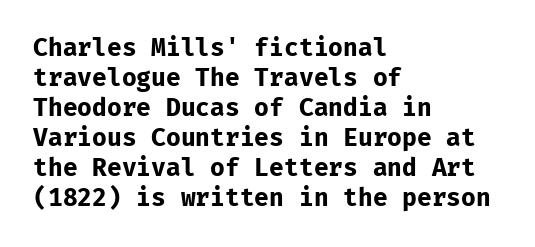
The characters look thick and weighty, a clear bold. Rows of type keep a routine distance in the vertical direction. Each word holds together tightly as a unit, with standard inter-letter gaps. Does the copy run flush right? No — it runs flush left. Beneath every word, the page is bare.
